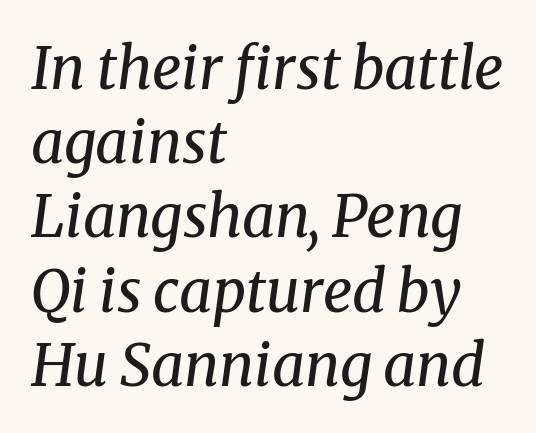
Observe the lean: these are italic letterforms. Glyph-to-glyph distance matches everyday printed text. Baseline-to-baseline distance is the conventional proportion of letter height. The letters advance in unequal steps, a hallmark of proportional type. The baseline area is clear.
